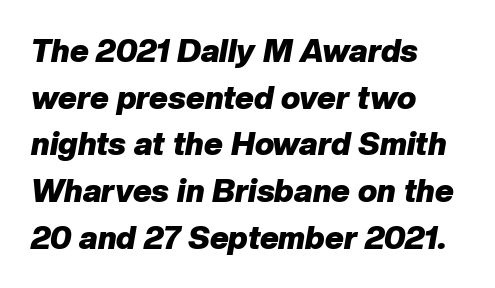
The image shows 32 px heavy type, italic (leaning right); set left-aligned, normal line spacing (1.46x), normal letter spacing, not underlined; low stroke contrast and a medium x-height.
